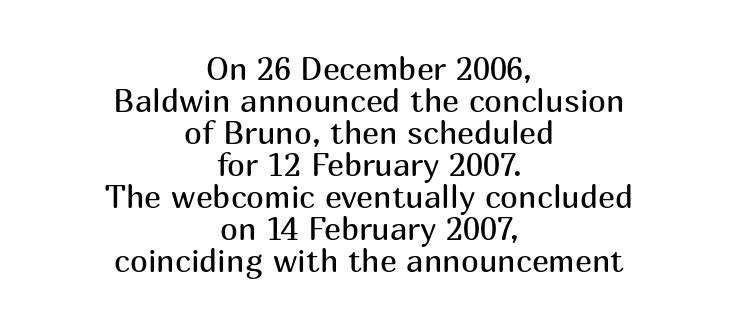
The image shows 32 px regular-weight sans-serif type, upright; set centered, tight line spacing (1.0x), normal letter spacing, not underlined; medium stroke contrast and a medium x-height.
